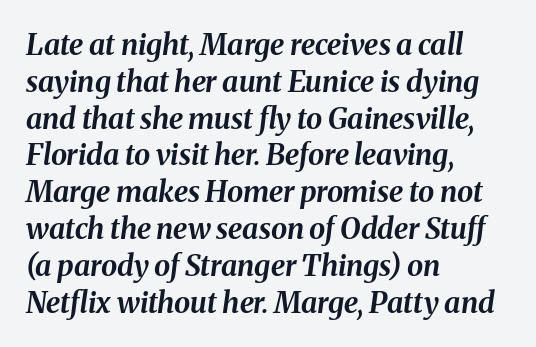
Rule under the text: the space is simply empty. Emphasis by weight is at full strength: bold. Typeset ragged right — the left edge is the straight one. The passage shown has conventional tracking throughout. A typesetter would call this proportional, since set widths differ per character. The face used here has a pronounced slope to its letters.
